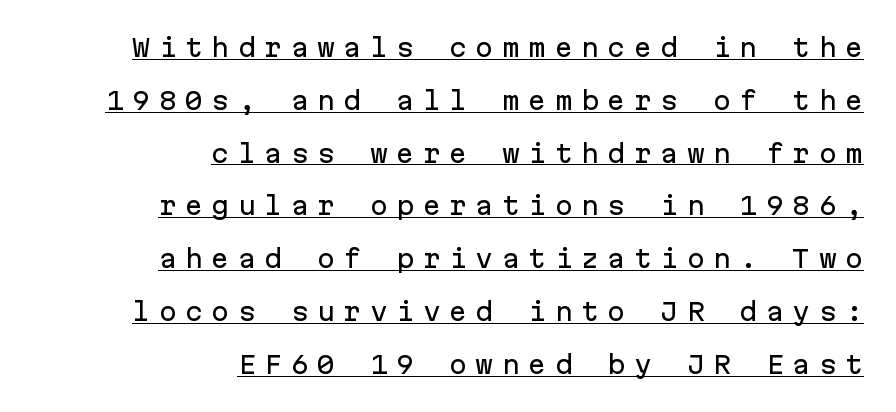
The image shows 24 px text type, upright; set right-aligned, loose line spacing (2.2x), unusually wide letter spacing (+0.35 em), underlined.
